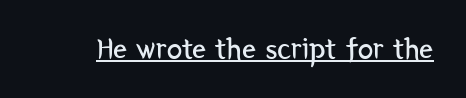
Q: Is the text bold? A: No.
Q: Is the text italic (slanted)? A: No, it is upright.
Q: Is the typeface a serif or a sans-serif typeface? A: Sans-serif.
Q: Is the text underlined? A: Yes.
Q: Is the spacing between letters normal or unusually wide? A: Normal.
Q: Width (condensed, normal, or wide)? A: Condensed.
Q: Stroke contrast? A: Low.
Q: x-height? A: Medium.
Q: Monospaced? A: No.
